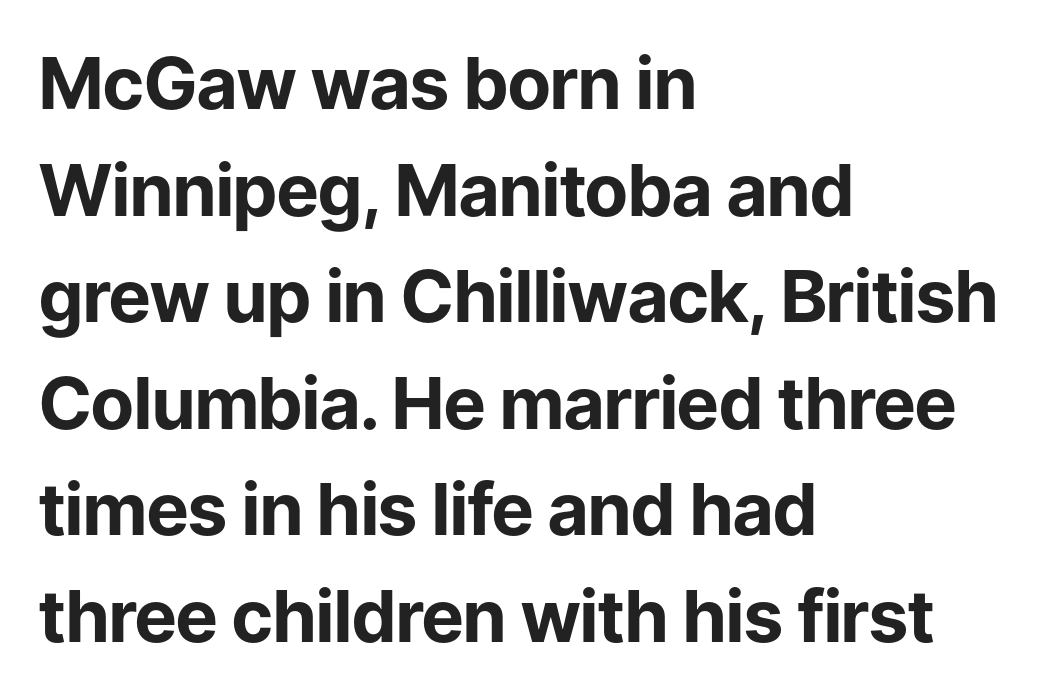
The typography opts for an upright posture over an oblique one. The rendering shows plain stroke endings on the letterforms — a sans-serif design. A typesetter would call this proportional, since set widths differ per character. Caption: standard tracking, unaltered. Weight: bold.
